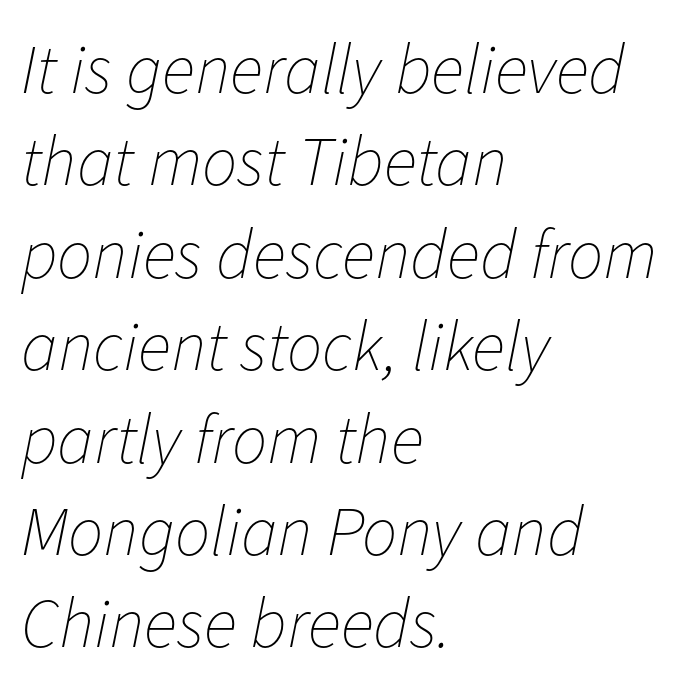
{"italic": "yes", "lean": "right", "slant_degrees": 11, "bold": "no", "weight": "thin", "width": "normal", "stroke_contrast": "low", "x_height": "medium", "monospaced": "no", "underline": "no", "align": "left", "line_spacing": "normal", "line_spacing_ratio": 1.32, "letter_spacing": "normal", "letter_spacing_em": 0.0, "glyph_px": 70}
